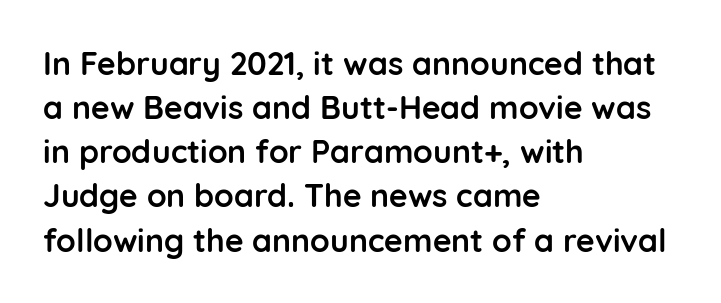
{"serif": "no", "italic": "no", "bold": "yes", "weight": "semibold", "width": "normal", "stroke_contrast": "low", "x_height": "medium", "monospaced": "no", "underline": "no", "align": "left", "line_spacing": "normal", "line_spacing_ratio": 1.38, "letter_spacing": "normal", "letter_spacing_em": 0.0, "glyph_px": 32}
